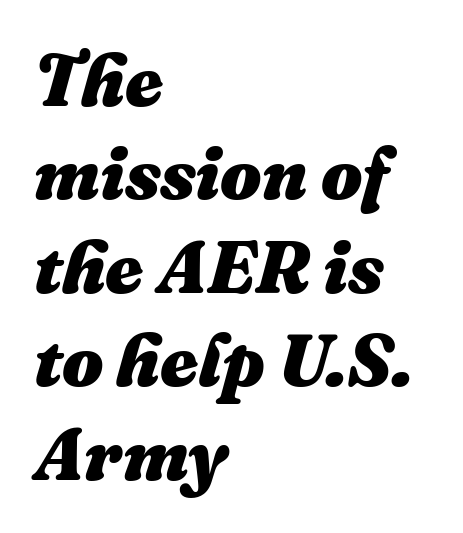
{"italic": "yes", "lean": "right", "slant_degrees": 16, "bold": "yes", "weight": "heavy", "width": "normal", "stroke_contrast": "medium", "x_height": "medium", "monospaced": "no", "underline": "no", "align": "left", "line_spacing": "normal", "line_spacing_ratio": 1.28, "letter_spacing": "normal", "letter_spacing_em": 0.0, "glyph_px": 73}
